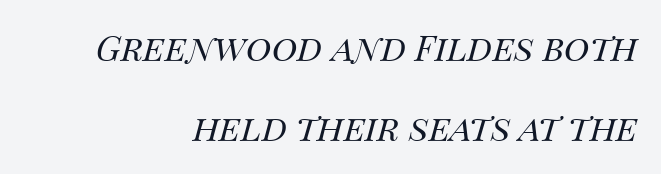
The image shows 35 px regular-weight type, italic (leaning right); set loose line spacing (2.29x), normal letter spacing, not underlined; medium stroke contrast and a large x-height.
